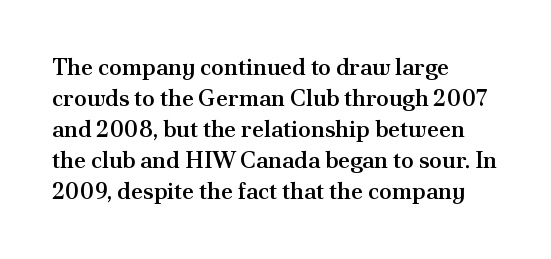
The image shows 23 px text type, upright; set left-aligned, normal line spacing (1.35x), normal letter spacing, not underlined.
